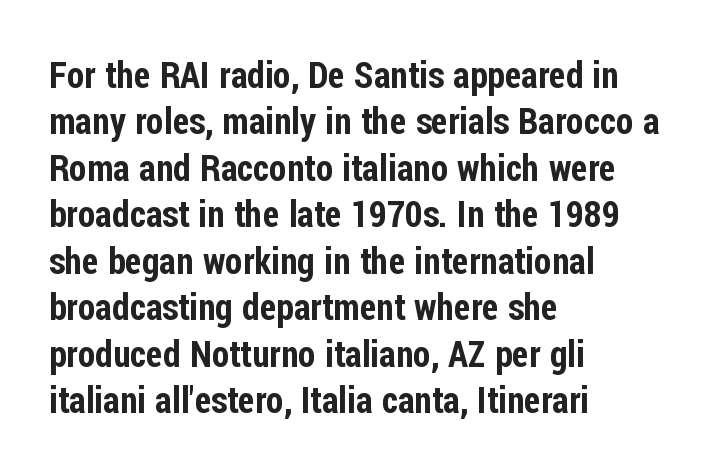
{"serif": "no", "italic": "no", "width": "condensed", "stroke_contrast": "low", "x_height": "medium", "monospaced": "no", "underline": "no", "align": "left", "line_spacing": "normal", "line_spacing_ratio": 1.29, "letter_spacing": "normal", "letter_spacing_em": 0.0, "glyph_px": 36}
